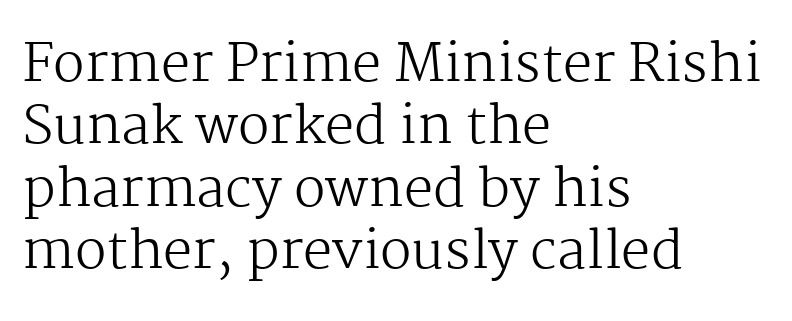
{"serif": "yes", "italic": "no", "bold": "no", "weight": "regular", "width": "normal", "stroke_contrast": "medium", "x_height": "medium", "monospaced": "no", "underline": "no", "align": "left", "line_spacing_ratio": 1.2, "letter_spacing": "normal", "letter_spacing_em": 0.0, "glyph_px": 52}
